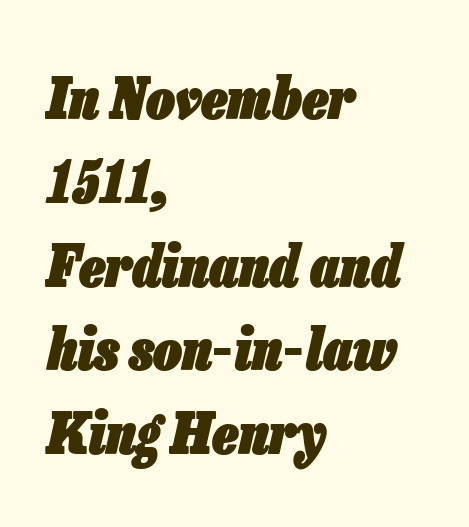
Tall strokes in this sample are angled rather than plumb. Rows of type keep a routine distance in the vertical direction. Which margin do the lines hug? The left one — the right edge is uneven. The face used here is proportionally spaced, like ordinary book or web type. Set as a true bold cut, around the 700 mark.
